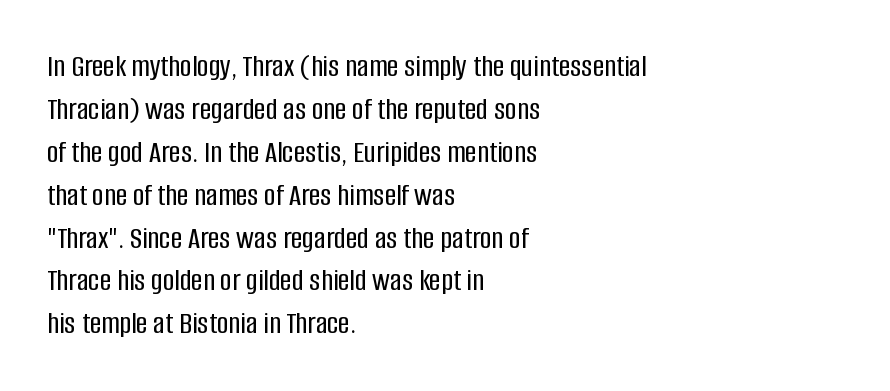
{"serif": "no", "italic": "no", "width": "condensed", "stroke_contrast": "low", "x_height": "large", "monospaced": "no", "underline": "no", "align": "left", "line_spacing": "normal", "line_spacing_ratio": 1.34, "letter_spacing": "normal", "letter_spacing_em": 0.0, "glyph_px": 32}
